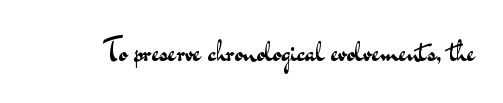
Q: Is the text bold? A: No.
Q: Is the text italic (slanted)? A: Yes.
Q: Is the typeface a serif or a sans-serif typeface? A: Sans-serif.
Q: Is the text underlined? A: No.
Q: Is the spacing between letters normal or unusually wide? A: Normal.
Q: Width (condensed, normal, or wide)? A: Wide.
Q: Stroke contrast? A: Medium.
Q: x-height? A: Small.
Q: Monospaced? A: No.
